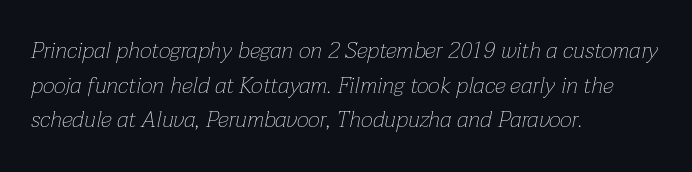
What stands out about the letter spacing? Nothing — it is the standard amount. The passage shown is not underscored anywhere. This sample keeps an unexceptional amount of space between lines. The text carries the slant typical of an italic or oblique font. Counters stay open thanks to moderate or lighter strokes. All the whitespace from short lines collects on the right.
